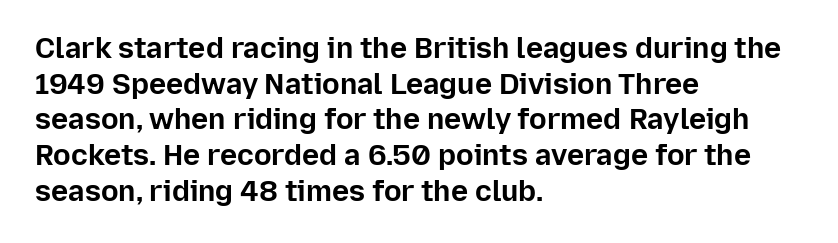
The space directly below the letters is spotless. Students, note that the glyphs here touch the page at normal intervals. On the weight axis this lands at bold, roughly 700. Character widths vary here, with narrow letters taking less room than wide ones. The typography opts for an upright posture over an oblique one. The typesetter chose a ragged-right arrangement here.
